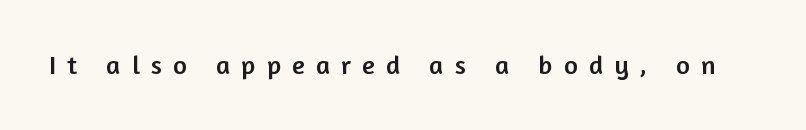
Q: Is the text italic (slanted)? A: No, it is upright.
Q: Is the text underlined? A: No.
Q: Is the spacing between letters normal or unusually wide? A: Unusually wide.
